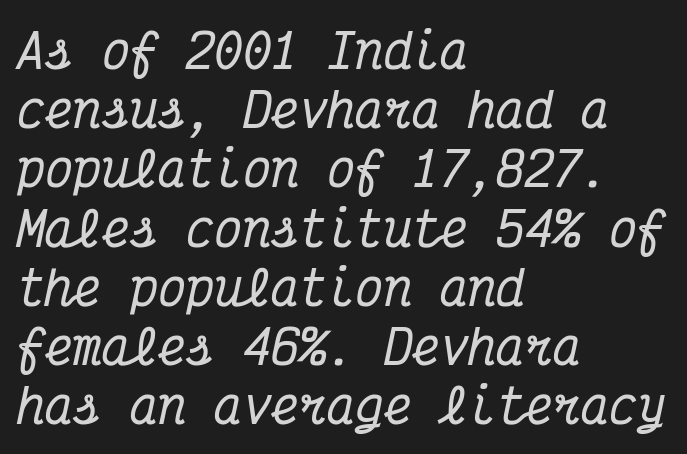
The typography opts for an oblique posture over an upright one. Rows of type keep a routine distance in the vertical direction. The string is rendered with underlining switched off. Is the block centered? No — it sits flush against the left margin. Monospaced: the letters line up in strict vertical columns.
